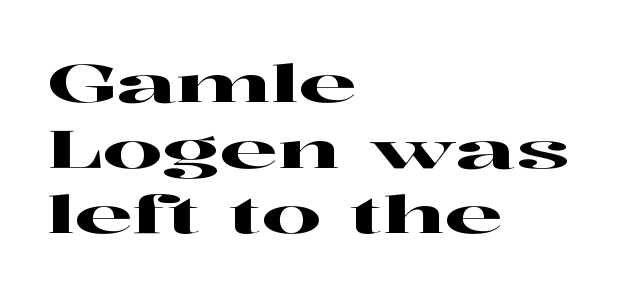
{"serif": "yes", "italic": "no", "width": "wide", "stroke_contrast": "high", "x_height": "medium", "monospaced": "no", "underline": "no", "align": "left", "line_spacing": "normal", "line_spacing_ratio": 1.26, "letter_spacing": "normal", "letter_spacing_em": 0.0, "glyph_px": 52}
